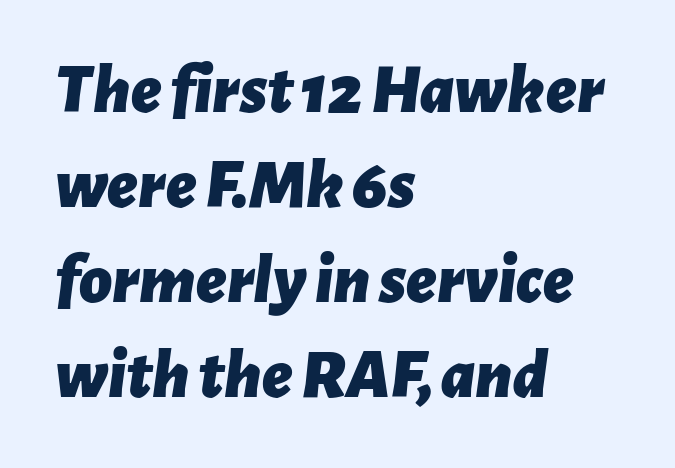
Q: Is the text bold? A: Yes.
Q: Is the text italic (slanted)? A: Yes, it leans right by about 7 degrees.
Q: Is the text underlined? A: No.
Q: How is the paragraph aligned? A: Left-aligned.
Q: Is the spacing between letters normal or unusually wide? A: Normal.
Q: Is the spacing between lines tight, normal or loose? A: Normal.
Q: Width (condensed, normal, or wide)? A: Normal.
Q: Stroke contrast? A: Low.
Q: x-height? A: Medium.
Q: Monospaced? A: No.
